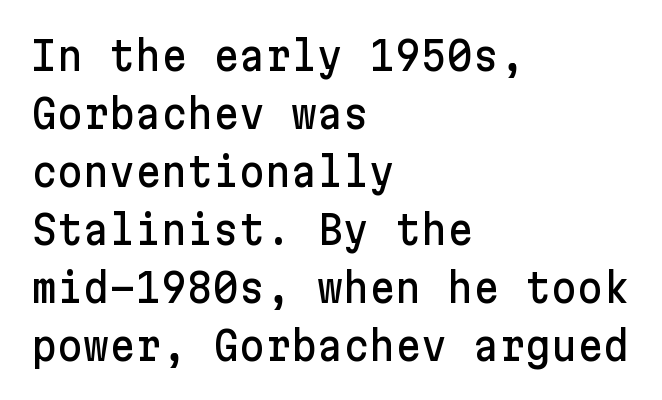
The image shows 40 px sans-serif type, upright; set left-aligned, normal line spacing (1.45x), normal letter spacing, not underlined; low stroke contrast and a medium x-height.
